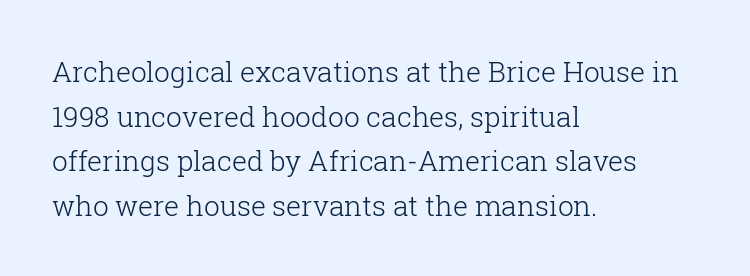
Q: Is the text bold? A: No.
Q: Is the text italic (slanted)? A: No, it is upright.
Q: Is the typeface a serif or a sans-serif typeface? A: Serif.
Q: Is the text underlined? A: No.
Q: How is the paragraph aligned? A: Left-aligned.
Q: Is the spacing between letters normal or unusually wide? A: Normal.
Q: Is the spacing between lines tight, normal or loose? A: Normal.
Q: Width (condensed, normal, or wide)? A: Normal.
Q: Stroke contrast? A: Low.
Q: x-height? A: Medium.
Q: Monospaced? A: No.
